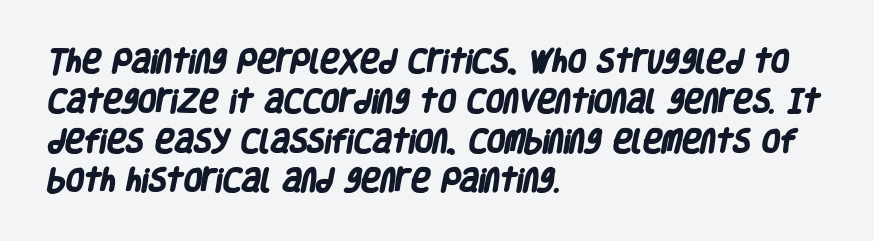
The image shows 26 px bold type; set left-aligned, normal line spacing (1.53x), normal letter spacing, not underlined.
